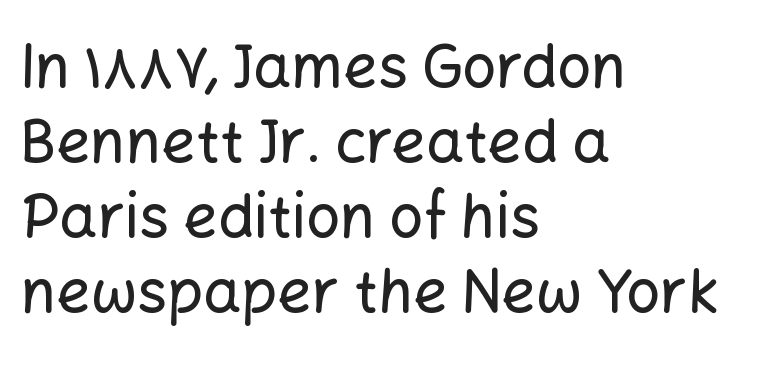
The image shows 60 px sans-serif type, upright; set left-aligned, normal line spacing (1.25x), normal letter spacing, not underlined; low stroke contrast and a medium x-height.
